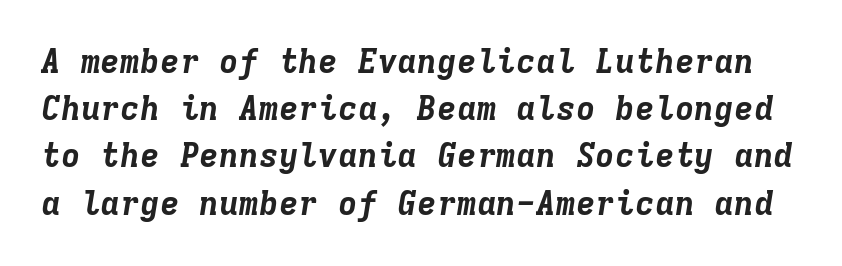
The line-height multiplier appears to be the usual default. Underline: absent. The letters are bold, with thick, heavy strokes. Here the designer chose a console-style face with uniform glyph widths. The typography opts for an oblique posture over an upright one.
